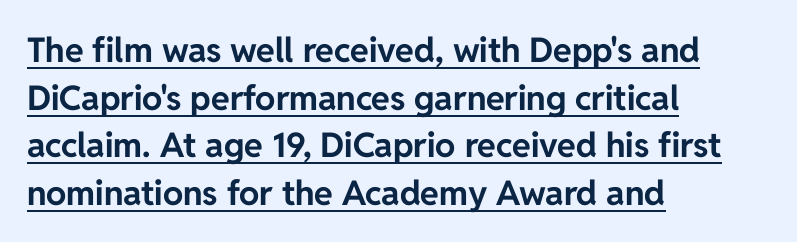
Q: Is the text bold? A: Yes.
Q: Is the text italic (slanted)? A: No, it is upright.
Q: Is the typeface a serif or a sans-serif typeface? A: Sans-serif.
Q: Is the text underlined? A: Yes.
Q: How is the paragraph aligned? A: Left-aligned.
Q: Is the spacing between letters normal or unusually wide? A: Normal.
Q: Is the spacing between lines tight, normal or loose? A: Normal.
Q: Width (condensed, normal, or wide)? A: Normal.
Q: Stroke contrast? A: Low.
Q: x-height? A: Medium.
Q: Monospaced? A: No.
